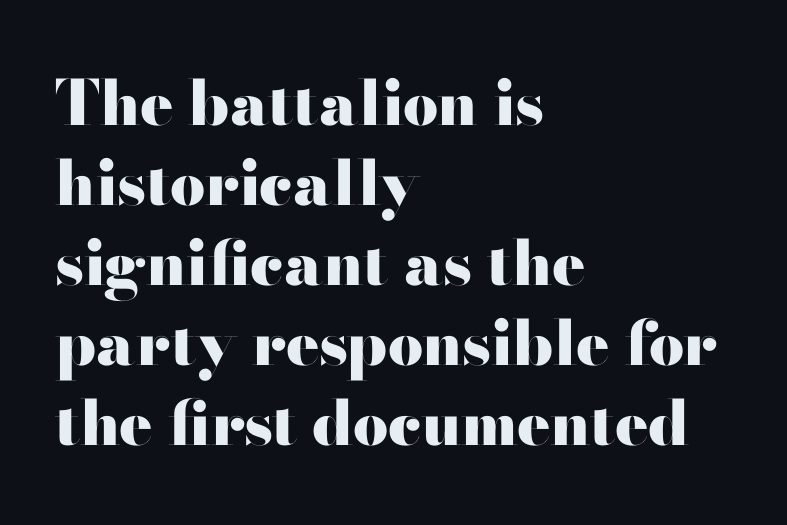
The image shows 62 px heavy, wide sans-serif type, upright; set left-aligned, normal line spacing (1.29x), normal letter spacing, not underlined; high stroke contrast and a small x-height.
